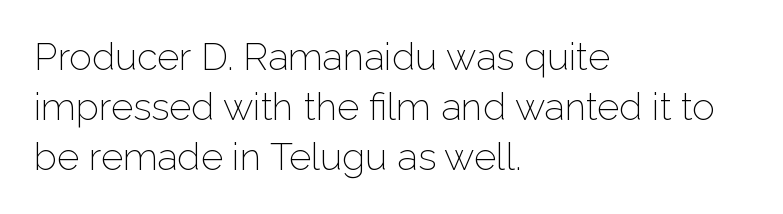
The ragged edge is on the right, which tells us the setting is flush left. Here the designer chose a conventional face with non-uniform glyph widths. This rendering employs a face without finishing strokes, i.e., a sans-serif. Does the lettering tilt? It doesn't — this is upright. Honestly, the row spacing looks completely unremarkable. The space beneath each line is pristine and unruled.
